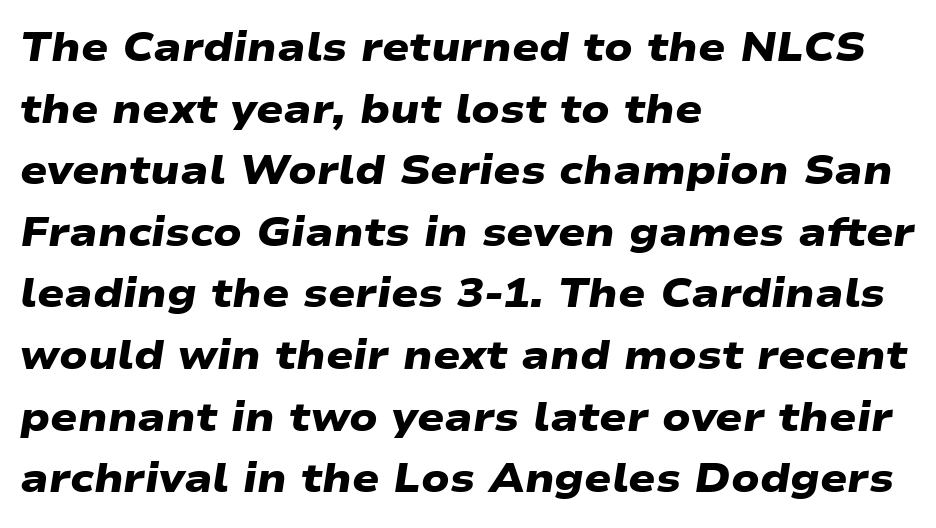
Q: Is the text bold? A: Yes.
Q: Is the typeface a serif or a sans-serif typeface? A: Sans-serif.
Q: Is the text underlined? A: No.
Q: How is the paragraph aligned? A: Left-aligned.
Q: Is the spacing between letters normal or unusually wide? A: Normal.
Q: Is the spacing between lines tight, normal or loose? A: Normal.
Q: Width (condensed, normal, or wide)? A: Wide.
Q: Stroke contrast? A: Low.
Q: x-height? A: Medium.
Q: Monospaced? A: No.
